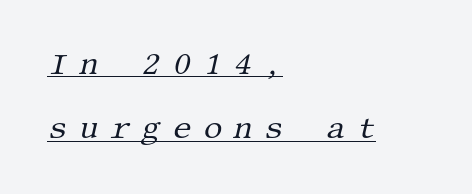
Q: Is the text bold? A: No.
Q: Is the text italic (slanted)? A: Yes, it leans right by about 13 degrees.
Q: Is the typeface a serif or a sans-serif typeface? A: Serif.
Q: Is the text underlined? A: Yes.
Q: How is the paragraph aligned? A: Left-aligned.
Q: Is the spacing between letters normal or unusually wide? A: Unusually wide.
Q: Is the spacing between lines tight, normal or loose? A: Loose.
Q: Width (condensed, normal, or wide)? A: Normal.
Q: Stroke contrast? A: Medium.
Q: x-height? A: Large.
